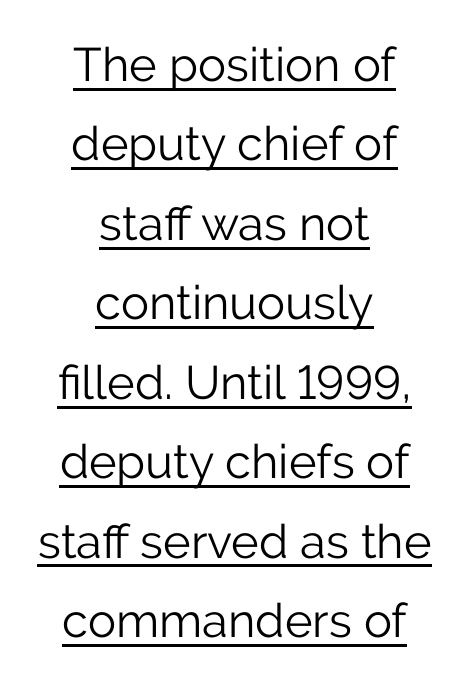
Q: Is the text bold? A: No.
Q: Is the text italic (slanted)? A: No, it is upright.
Q: Is the typeface a serif or a sans-serif typeface? A: Sans-serif.
Q: Is the text underlined? A: Yes.
Q: How is the paragraph aligned? A: Centered.
Q: Is the spacing between letters normal or unusually wide? A: Normal.
Q: Is the spacing between lines tight, normal or loose? A: Normal.
Q: Width (condensed, normal, or wide)? A: Normal.
Q: Stroke contrast? A: Low.
Q: x-height? A: Medium.
Q: Monospaced? A: No.
